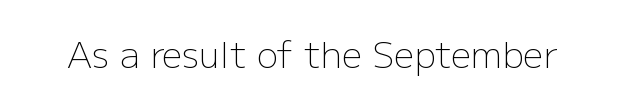
The image shows 36 px light sans-serif type, upright; set normal letter spacing, not underlined; low stroke contrast and a medium x-height.
